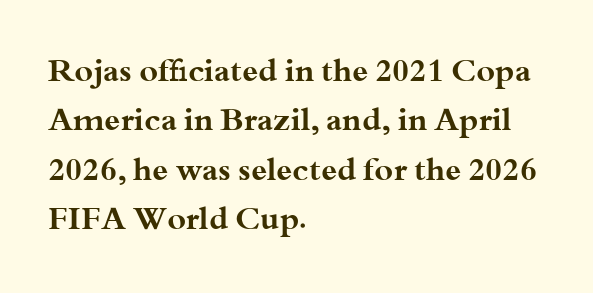
Q: Is the text bold? A: Yes.
Q: Is the text italic (slanted)? A: No, it is upright.
Q: Is the typeface a serif or a sans-serif typeface? A: Serif.
Q: Is the text underlined? A: No.
Q: How is the paragraph aligned? A: Left-aligned.
Q: Is the spacing between letters normal or unusually wide? A: Normal.
Q: Is the spacing between lines tight, normal or loose? A: Normal.
Q: Width (condensed, normal, or wide)? A: Wide.
Q: Stroke contrast? A: Medium.
Q: x-height? A: Small.
Q: Monospaced? A: No.
